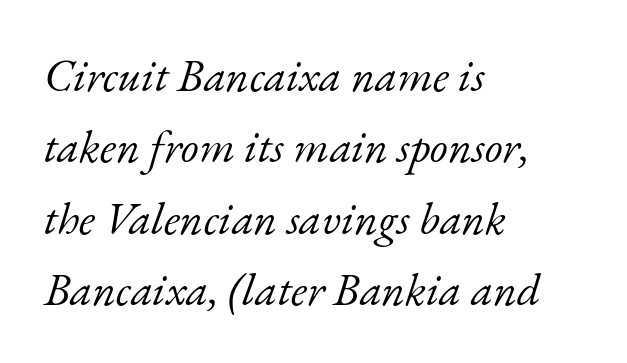
{"serif": "yes", "italic": "yes", "lean": "right", "slant_degrees": 17, "bold": "no", "weight": "light", "width": "normal", "stroke_contrast": "low", "x_height": "small", "monospaced": "no", "underline": "no", "align": "left", "line_spacing": "normal", "line_spacing_ratio": 1.55, "letter_spacing": "normal", "letter_spacing_em": 0.0, "glyph_px": 46}
